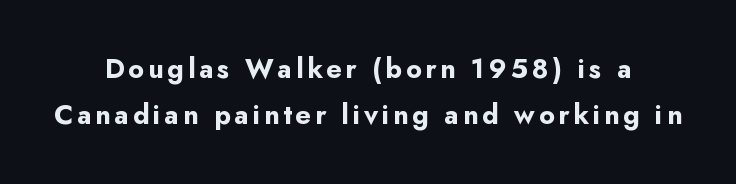
The image shows 27 px bold type, upright; set normal line spacing (1.7x), not underlined.
